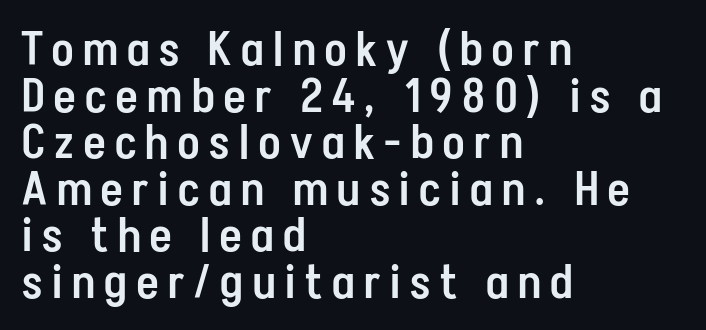
Vertical spacing — tight. The lines in this sample share a left origin and differ only in where they stop. The foot of each line stays bare and open. Spacing verdict: proportional, widths tailored to each character. The face used here is a semibold: visibly heavier than regular, lighter than bold. The rendering shows plain stroke endings on the letterforms — a sans-serif design.
